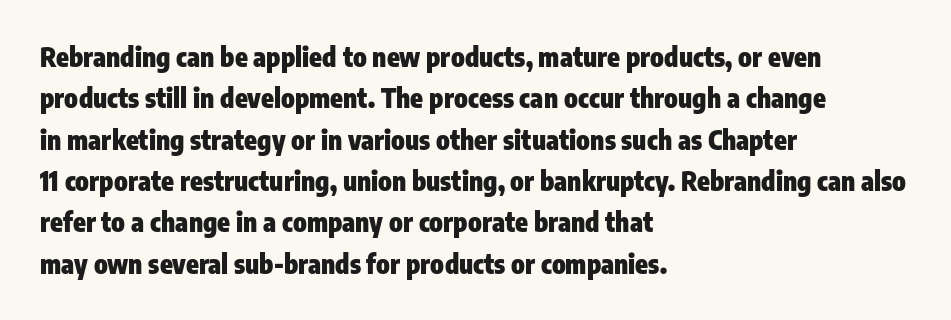
{"italic": "no", "bold": "yes", "underline": "no", "align": "left", "line_spacing": "normal", "line_spacing_ratio": 1.59, "letter_spacing": "normal", "letter_spacing_em": 0.0, "glyph_px": 26}
